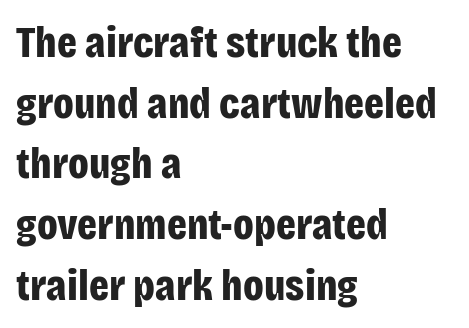
Q: Is the text bold? A: Yes.
Q: Is the text italic (slanted)? A: No, it is upright.
Q: Is the typeface a serif or a sans-serif typeface? A: Sans-serif.
Q: Is the text underlined? A: No.
Q: How is the paragraph aligned? A: Left-aligned.
Q: Is the spacing between letters normal or unusually wide? A: Normal.
Q: Is the spacing between lines tight, normal or loose? A: Normal.
Q: Width (condensed, normal, or wide)? A: Condensed.
Q: Stroke contrast? A: Low.
Q: x-height? A: Large.
Q: Monospaced? A: No.
